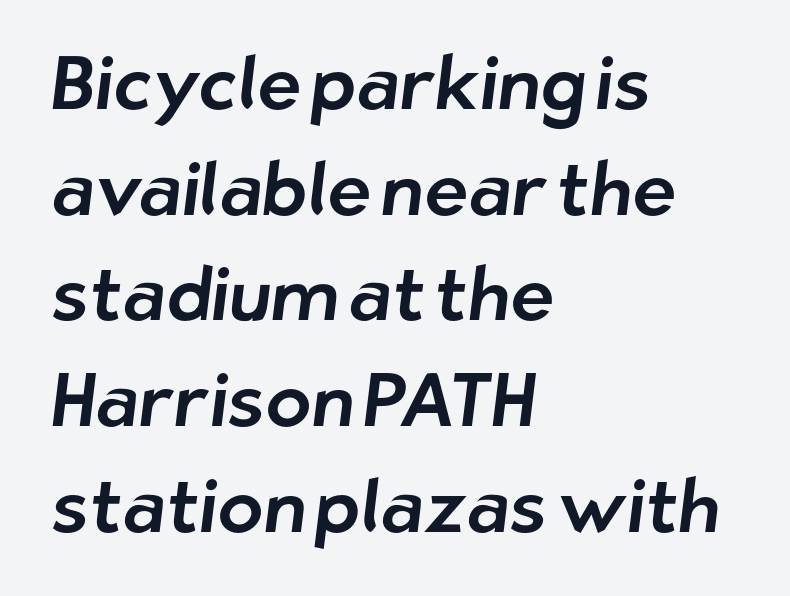
The image shows 75 px sans-serif type; set left-aligned, normal line spacing (1.41x), normal letter spacing, not underlined; low stroke contrast and a medium x-height.
